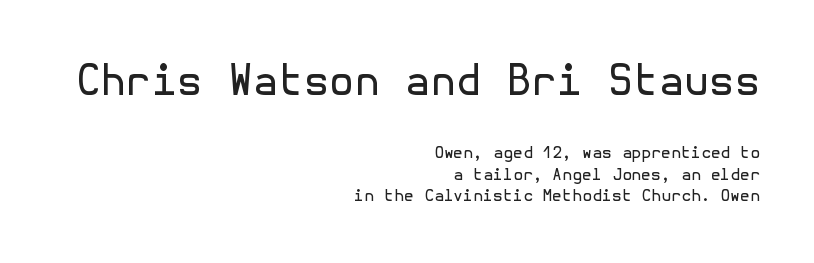
Q: Is the text bold? A: No.
Q: Is the text italic (slanted)? A: No, it is upright.
Q: Is the typeface a serif or a sans-serif typeface? A: Sans-serif.
Q: Is the text underlined? A: No.
Q: How is the paragraph aligned? A: Right-aligned.
Q: Is the spacing between letters normal or unusually wide? A: Normal.
Q: Is the spacing between lines tight, normal or loose? A: Normal.
Q: Which block of text is set in a larger size, the first (top) or the second (bottom)? A: The first (top) one.
Q: Width (condensed, normal, or wide)? A: Normal.
Q: x-height? A: Medium.
